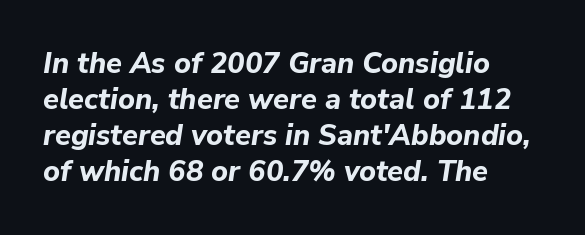
The image shows 29 px bold type, italic (leaning right); set left-aligned, line spacing 1.24x, normal letter spacing, not underlined; low stroke contrast and a medium x-height.
